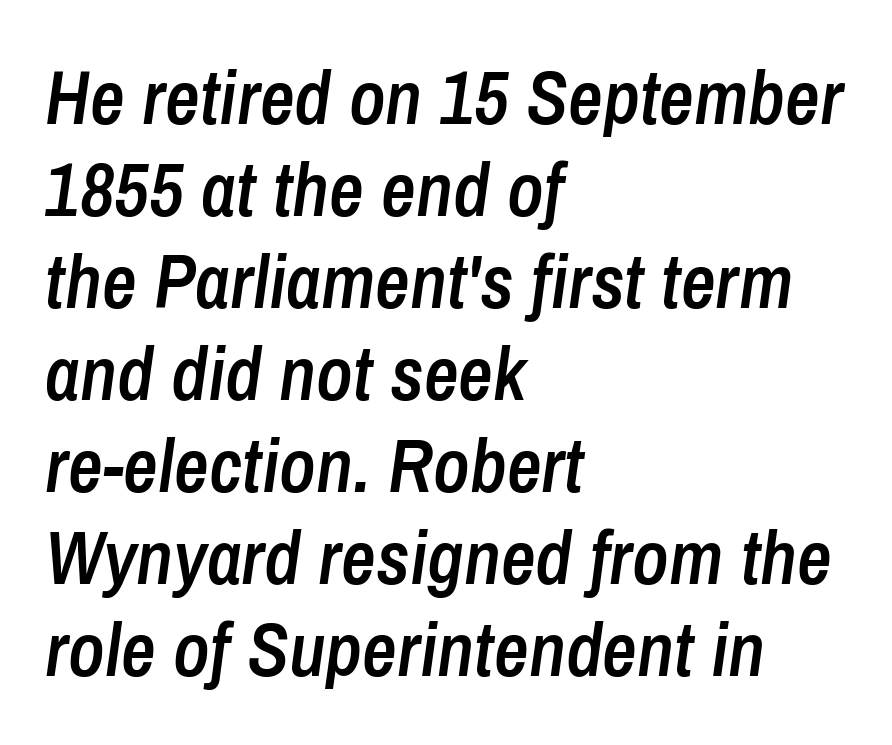
Varying glyph widths throughout — classic text-font behaviour. The specimen omits any rule beneath the text block's lines. If you drew a ruler down the left edge, every line would touch it. Caption: standard tracking, unaltered.
